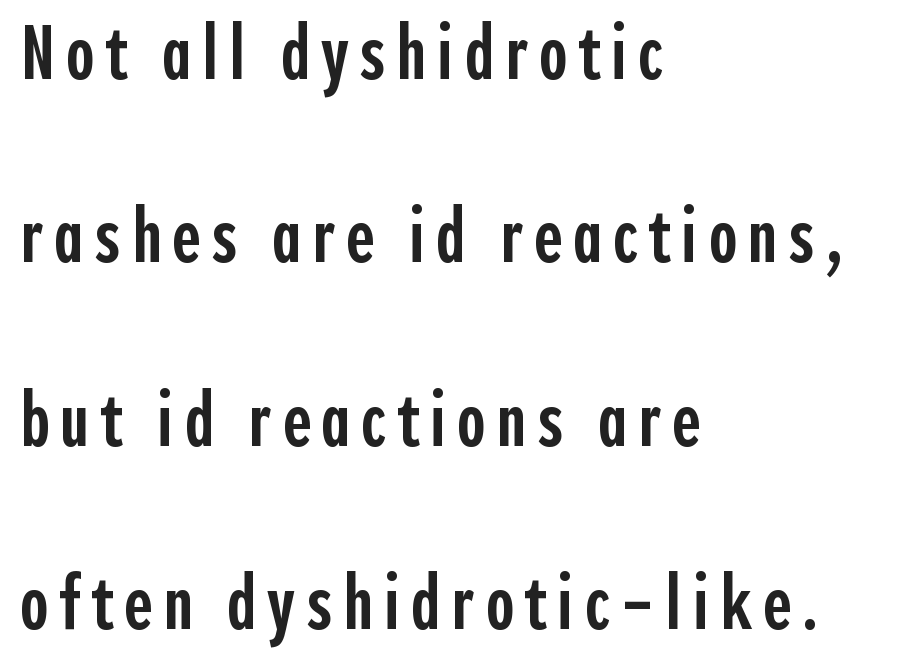
The image shows 77 px semibold, condensed sans-serif type, upright; set left-aligned, loose line spacing (2.38x), not underlined; a medium x-height.
